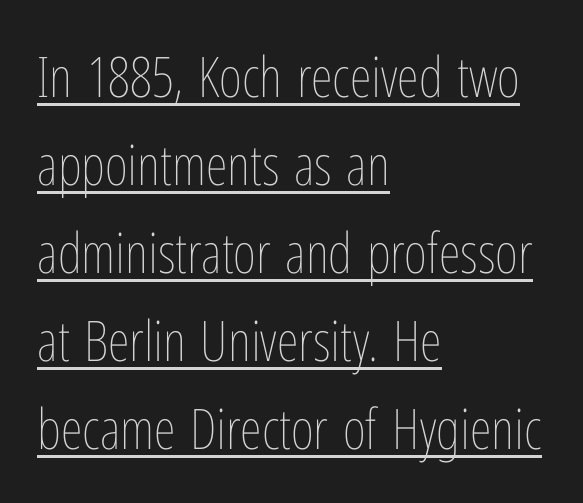
The image shows 56 px thin, condensed type, upright; set left-aligned, normal line spacing (1.57x), normal letter spacing, underlined; low stroke contrast and a medium x-height.
